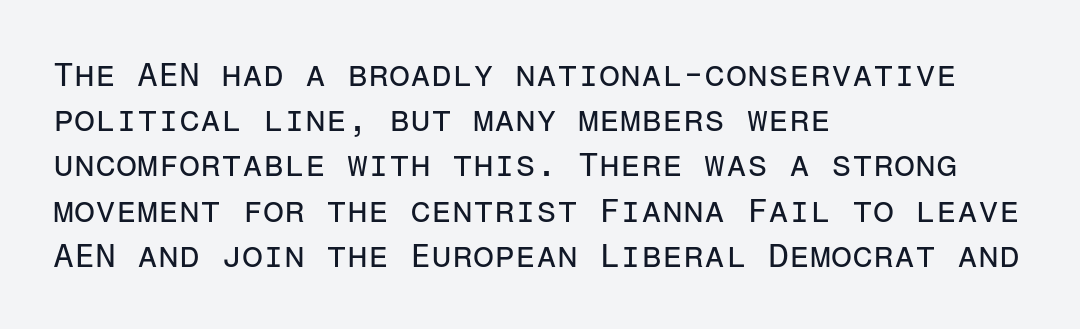
Q: Is the text bold? A: No.
Q: Is the text italic (slanted)? A: No, it is upright.
Q: Is the typeface a serif or a sans-serif typeface? A: Sans-serif.
Q: Is the text underlined? A: No.
Q: How is the paragraph aligned? A: Left-aligned.
Q: Is the spacing between letters normal or unusually wide? A: Normal.
Q: Is the spacing between lines tight, normal or loose? A: Normal.
Q: Width (condensed, normal, or wide)? A: Normal.
Q: Stroke contrast? A: Low.
Q: x-height? A: Medium.
Q: Monospaced? A: Yes.
